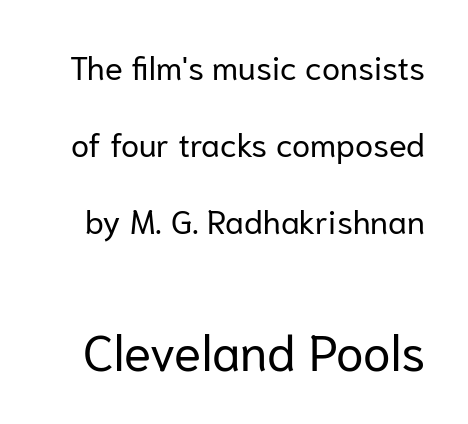
The image shows 50 px regular-weight sans-serif type, upright; set loose line spacing (2.34x), normal letter spacing, not underlined; the second (bottom) block is 1.52x larger; low stroke contrast and a medium x-height.
